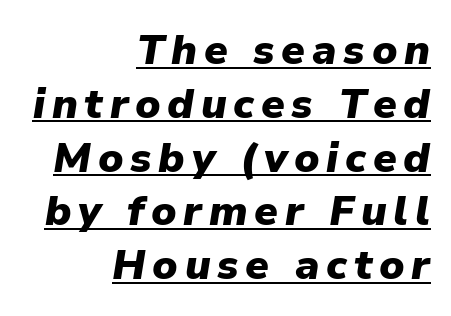
{"italic": "yes", "lean": "right", "slant_degrees": 9, "bold": "yes", "weight": "heavy", "width": "normal", "stroke_contrast": "low", "x_height": "medium", "monospaced": "no", "underline": "yes", "align": "right", "line_spacing": "normal", "line_spacing_ratio": 1.28, "glyph_px": 42}
